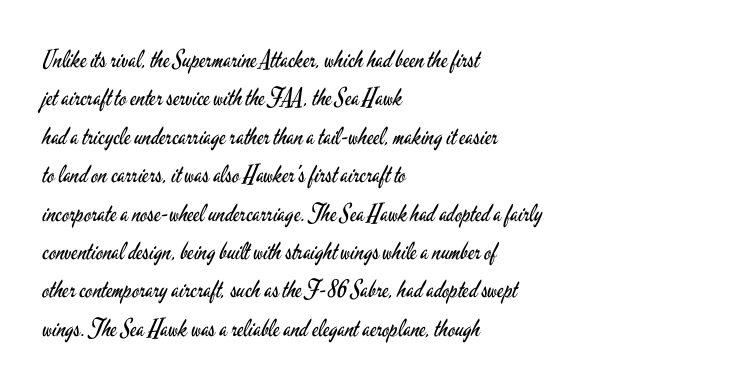
{"bold": "no", "underline": "no", "align": "left", "line_spacing": "normal", "line_spacing_ratio": 1.6, "letter_spacing": "normal", "letter_spacing_em": 0.0, "glyph_px": 24}
